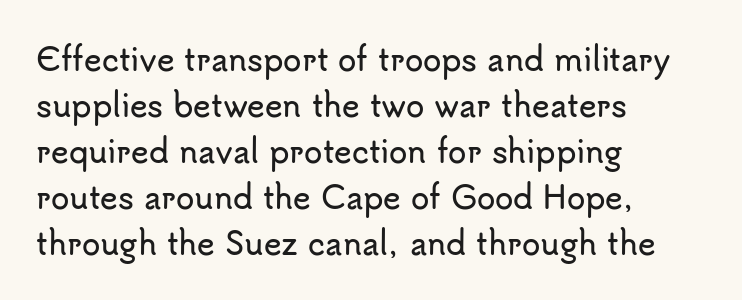
{"serif": "no", "italic": "no", "width": "normal", "stroke_contrast": "low", "x_height": "small", "monospaced": "no", "underline": "no", "align": "left", "line_spacing": "normal", "line_spacing_ratio": 1.53, "letter_spacing": "normal", "letter_spacing_em": 0.0, "glyph_px": 30}
